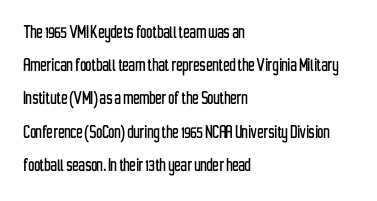
{"italic": "no", "underline": "no", "align": "left", "line_spacing": "normal", "line_spacing_ratio": 1.58, "letter_spacing": "normal", "letter_spacing_em": 0.0, "glyph_px": 21}
